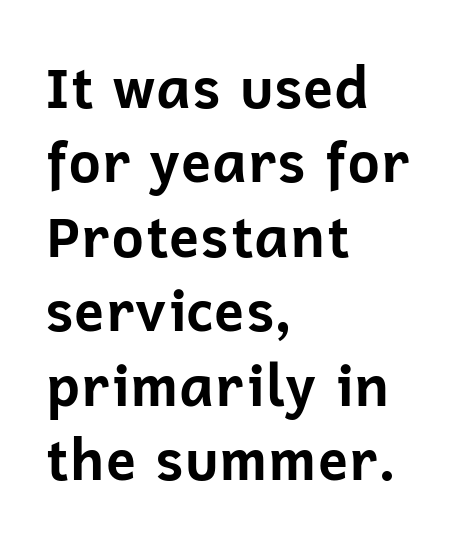
The passage shown is typed in a proportional face where columns would drift. Characters remain perfectly vertical along every line. Where is the straight margin? On the left. The glyphs have the mass of a bold cut. Line spacing here is normal.
